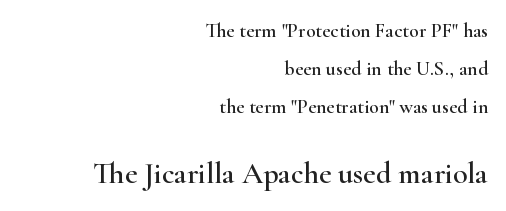
The image shows 30 px wide serif type, upright; set right-aligned, line spacing 1.89x, normal letter spacing, not underlined; the second (bottom) block is 1.5x larger; high stroke contrast and a small x-height.
